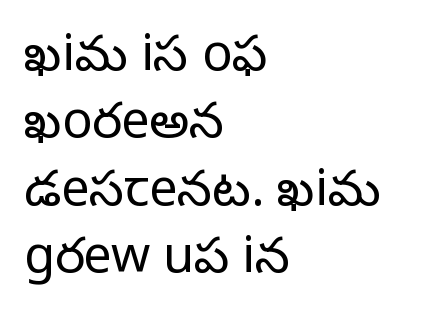
{"serif": "no", "italic": "no", "bold": "no", "weight": "light", "width": "normal", "stroke_contrast": "low", "x_height": "medium", "monospaced": "no", "underline": "no", "align": "left", "line_spacing": "normal", "line_spacing_ratio": 1.35, "letter_spacing": "normal", "letter_spacing_em": 0.0, "glyph_px": 50}
